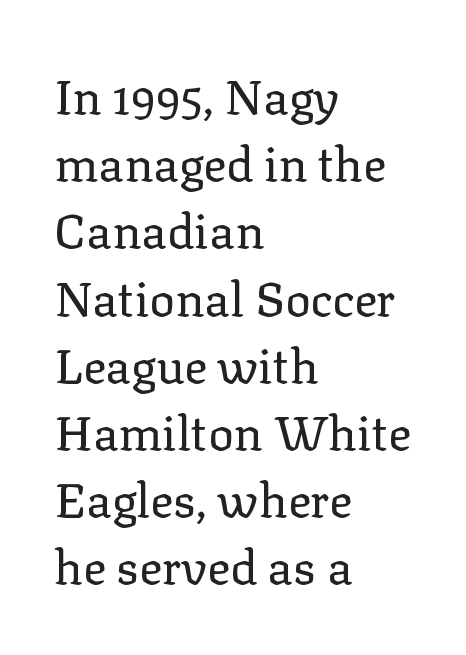
{"serif": "yes", "italic": "no", "bold": "no", "weight": "regular", "width": "normal", "stroke_contrast": "low", "x_height": "medium", "monospaced": "no", "underline": "no", "align": "left", "line_spacing": "normal", "line_spacing_ratio": 1.4, "letter_spacing": "normal", "letter_spacing_em": 0.0, "glyph_px": 48}
